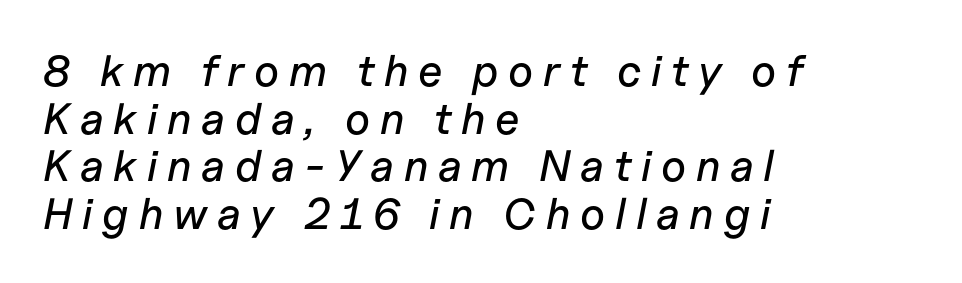
The image shows 44 px text type, italic (leaning right); set left-aligned, tight line spacing (1.08x), unusually wide letter spacing (+0.22 em), not underlined; low stroke contrast and a medium x-height.
